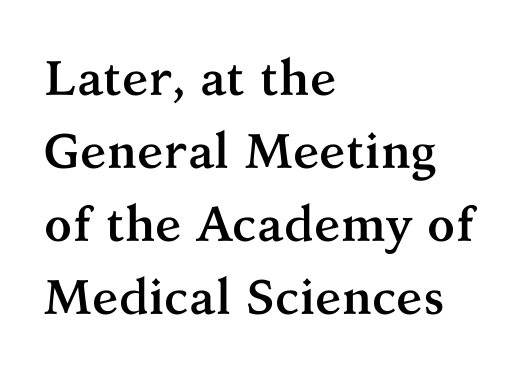
{"serif": "yes", "italic": "no", "bold": "yes", "weight": "semibold", "width": "normal", "stroke_contrast": "medium", "x_height": "medium", "monospaced": "no", "underline": "no", "align": "left", "line_spacing": "normal", "line_spacing_ratio": 1.49, "letter_spacing": "normal", "letter_spacing_em": 0.0, "glyph_px": 49}
